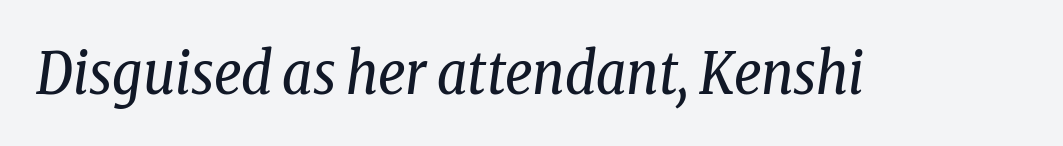
{"serif": "yes", "italic": "yes", "lean": "right", "slant_degrees": 8, "bold": "no", "weight": "regular", "width": "condensed", "stroke_contrast": "low", "x_height": "medium", "monospaced": "no", "underline": "no", "letter_spacing": "normal", "letter_spacing_em": 0.0, "glyph_px": 58}
